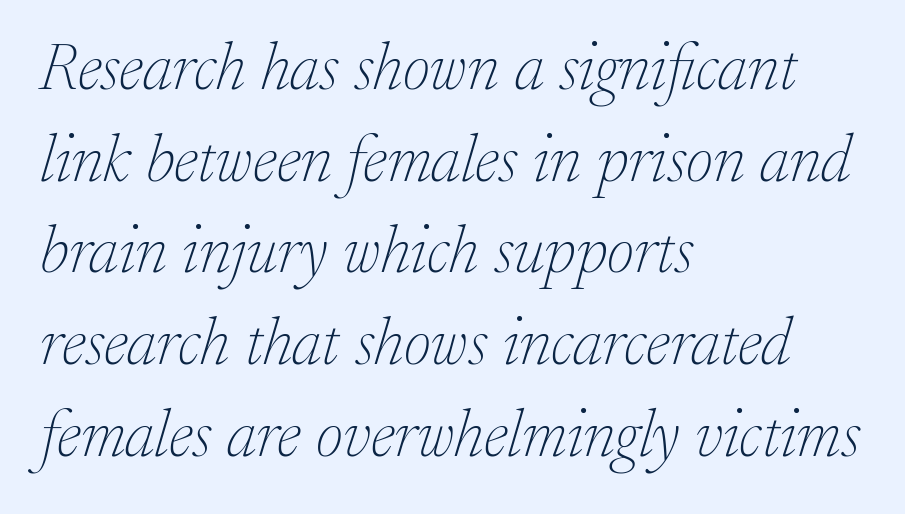
Q: Is the text bold? A: No.
Q: Is the text italic (slanted)? A: Yes, it leans right by about 17 degrees.
Q: Is the typeface a serif or a sans-serif typeface? A: Serif.
Q: Is the text underlined? A: No.
Q: How is the paragraph aligned? A: Left-aligned.
Q: Is the spacing between letters normal or unusually wide? A: Normal.
Q: Is the spacing between lines tight, normal or loose? A: Normal.
Q: Width (condensed, normal, or wide)? A: Normal.
Q: Stroke contrast? A: Low.
Q: x-height? A: Medium.
Q: Monospaced? A: No.
